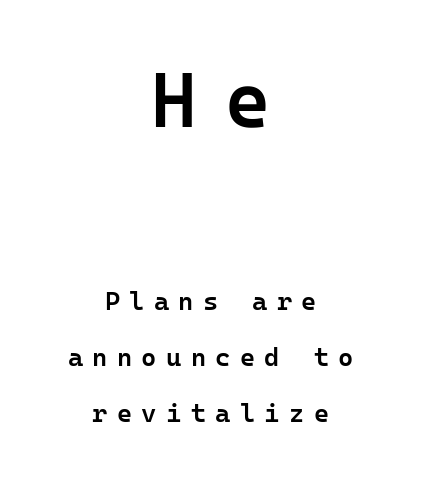
Q: Is the text bold? A: Semi-bold.
Q: Is the text italic (slanted)? A: No, it is upright.
Q: Is the typeface a serif or a sans-serif typeface? A: Sans-serif.
Q: Is the text underlined? A: No.
Q: How is the paragraph aligned? A: Centered.
Q: Is the spacing between letters normal or unusually wide? A: Unusually wide.
Q: Is the spacing between lines tight, normal or loose? A: Loose.
Q: Which block of text is set in a larger size, the first (top) or the second (bottom)? A: The first (top) one.
Q: Width (condensed, normal, or wide)? A: Normal.
Q: Stroke contrast? A: Low.
Q: x-height? A: Medium.
